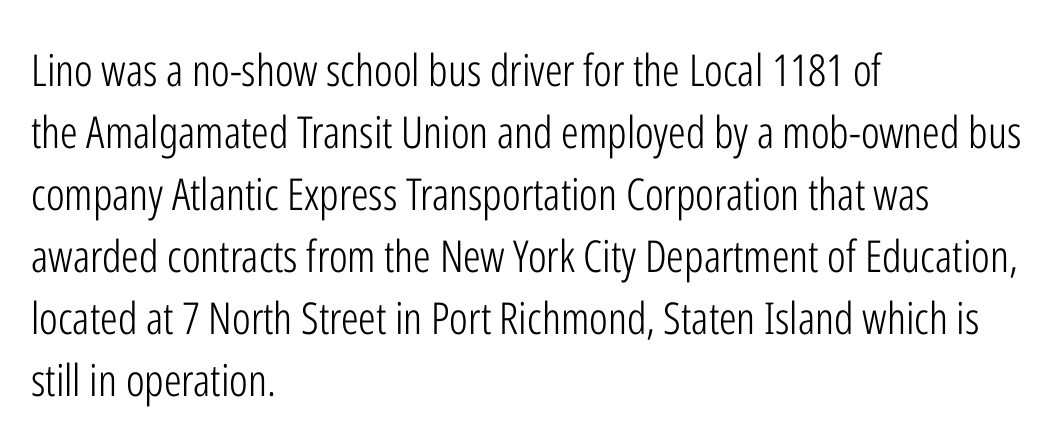
Underlining? Definitely not there. A roman cut, with each character standing at attention. This sample keeps an unexceptional amount of space between lines. This sample is left-justified, so line endings fall wherever the words run out. Letterform terminals end flat and unadorned throughout the passage. No extra ink here — the face is not bold.
